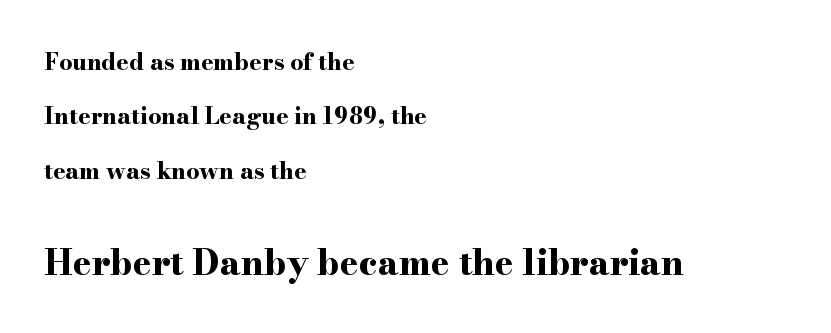
Underline: absent. Upright lettering throughout. These lines are set flush left with a ragged right edge. The designer gave the closing block more size than the opening block. Each letter keeps its own natural width here, so spacing adapts to shape. These lines carry a lot of weight — the face is fully bold.
